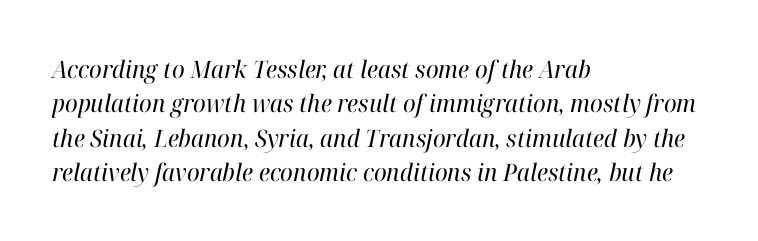
The image shows 24 px text type, italic (leaning right); set left-aligned, normal line spacing (1.43x), normal letter spacing, not underlined.
